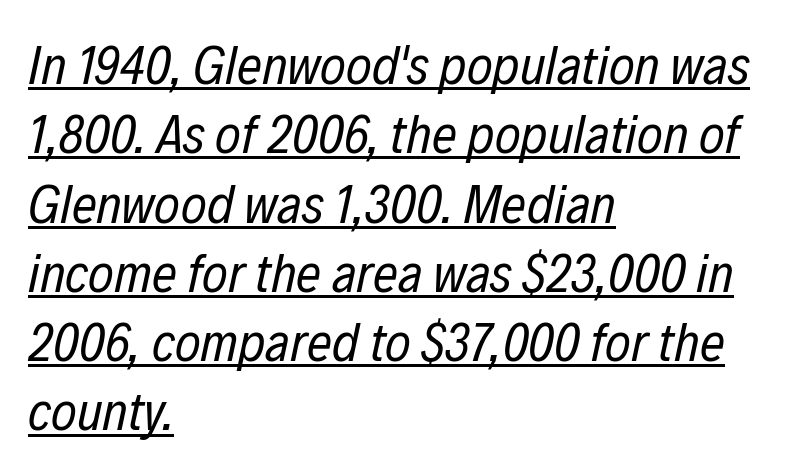
Q: Is the text bold? A: No.
Q: Is the text italic (slanted)? A: Yes, it leans right by about 12 degrees.
Q: Is the text underlined? A: Yes.
Q: How is the paragraph aligned? A: Left-aligned.
Q: Is the spacing between letters normal or unusually wide? A: Normal.
Q: Is the spacing between lines tight, normal or loose? A: Normal.
Q: Width (condensed, normal, or wide)? A: Condensed.
Q: Stroke contrast? A: Low.
Q: x-height? A: Medium.
Q: Monospaced? A: No.
